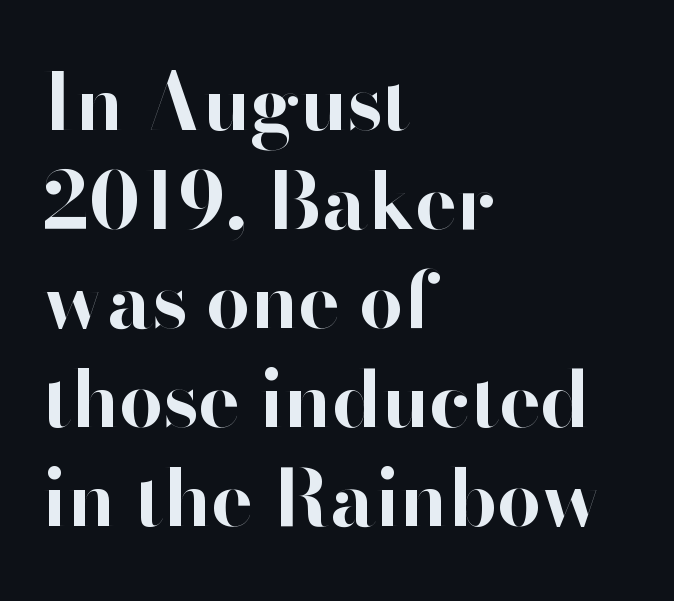
Nope, no serifs anywhere on these letters. Quick note: interline space is typical. If you drew a line through each stem, it would be perfectly vertical. Horizontal alignment here is leftward, the default for most running prose. Notice how thick the strokes are: this is what a full bold looks like.
